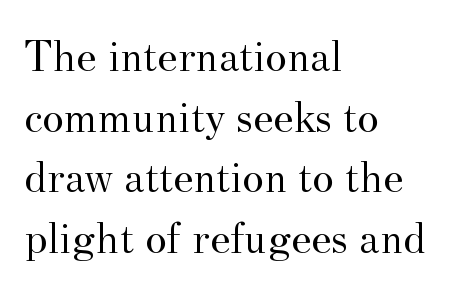
Q: Is the text bold? A: No.
Q: Is the text italic (slanted)? A: No, it is upright.
Q: Is the typeface a serif or a sans-serif typeface? A: Serif.
Q: Is the text underlined? A: No.
Q: How is the paragraph aligned? A: Left-aligned.
Q: Is the spacing between letters normal or unusually wide? A: Normal.
Q: Is the spacing between lines tight, normal or loose? A: Normal.
Q: Width (condensed, normal, or wide)? A: Normal.
Q: Stroke contrast? A: Medium.
Q: x-height? A: Small.
Q: Monospaced? A: No.
